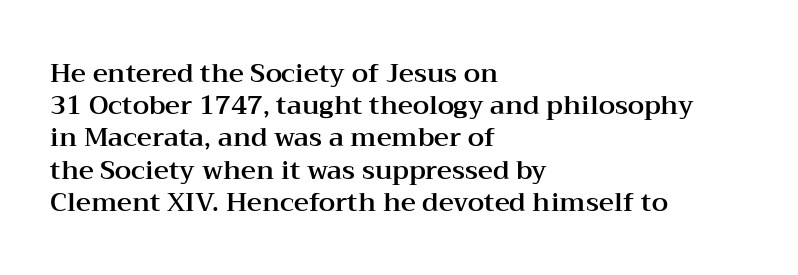
Q: Is the text italic (slanted)? A: No, it is upright.
Q: Is the text underlined? A: No.
Q: How is the paragraph aligned? A: Left-aligned.
Q: Is the spacing between letters normal or unusually wide? A: Normal.
